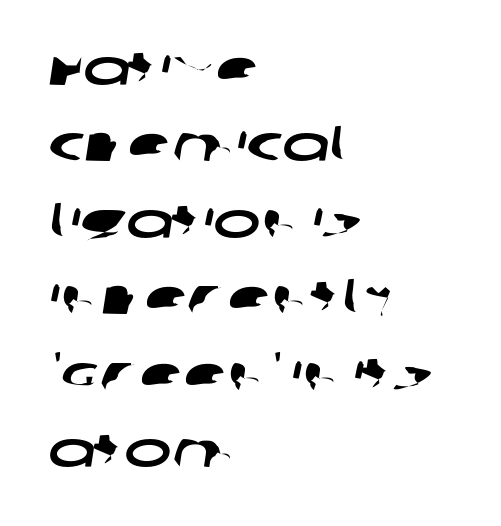
Serifs: no, the terminals of the letterforms are clean. No extra tracking has been applied to these lines. Character widths vary here, with narrow letters taking less room than wide ones. Quick note: underline off. Summary of vertical rhythm: regular, with standard interline spacing.
